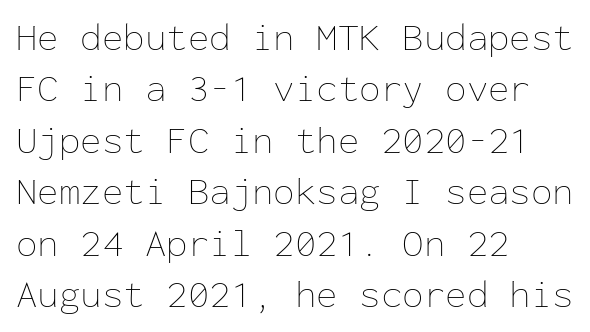
A typesetter would call this zero additional tracking. A typesetter would call this monospace, since all characters share one set width. The baseline area is clear. These lines stack with their left ends in a neat column.
